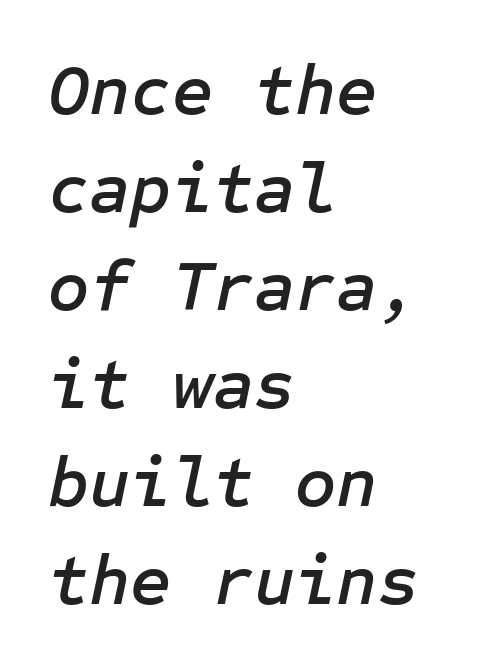
The image shows 71 px text type, italic (leaning right); set left-aligned, normal line spacing (1.38x), normal letter spacing, not underlined; low stroke contrast and a medium x-height.
